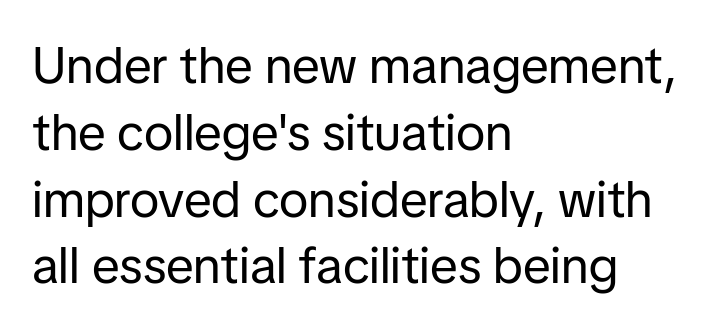
Check the space under the baseline: it is left empty. Each word holds together tightly as a unit, with standard inter-letter gaps. Casual observation: everything's shoved over to the left. The characters are drawn with everyday or finer stroke widths.
